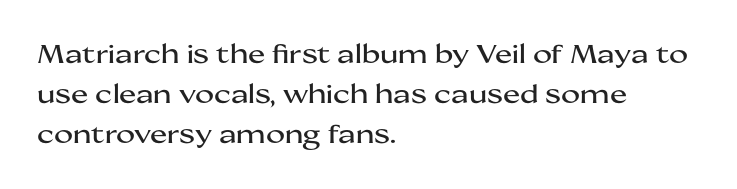
The image shows 26 px text type, upright; set left-aligned, normal line spacing (1.53x), normal letter spacing, not underlined.
